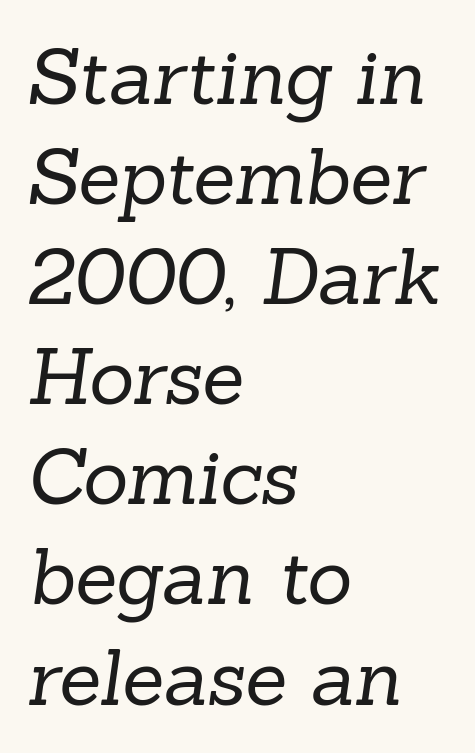
{"serif": "yes", "bold": "no", "weight": "regular", "width": "normal", "stroke_contrast": "low", "x_height": "medium", "monospaced": "no", "underline": "no", "align": "left", "line_spacing": "normal", "line_spacing_ratio": 1.3, "letter_spacing": "normal", "letter_spacing_em": 0.0, "glyph_px": 77}
